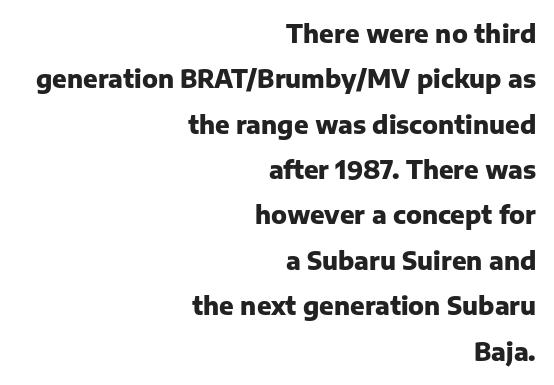
Q: Is the text bold? A: Yes.
Q: Is the text italic (slanted)? A: No, it is upright.
Q: Is the text underlined? A: No.
Q: How is the paragraph aligned? A: Right-aligned.
Q: Is the spacing between letters normal or unusually wide? A: Normal.
